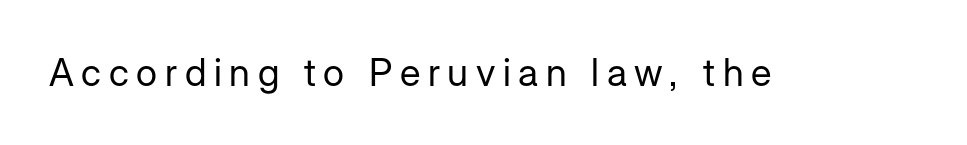
{"serif": "no", "italic": "no", "bold": "no", "weight": "regular", "width": "normal", "stroke_contrast": "low", "x_height": "medium", "monospaced": "no", "underline": "no", "letter_spacing": "wide", "letter_spacing_em": 0.2, "glyph_px": 38}
